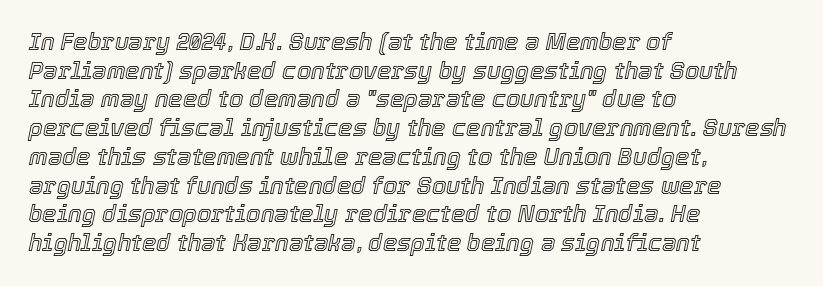
Q: Is the text italic (slanted)? A: Yes, it leans right by about 12 degrees.
Q: Is the text underlined? A: No.
Q: How is the paragraph aligned? A: Left-aligned.
Q: Is the spacing between letters normal or unusually wide? A: Normal.
Q: Is the spacing between lines tight, normal or loose? A: Normal.
